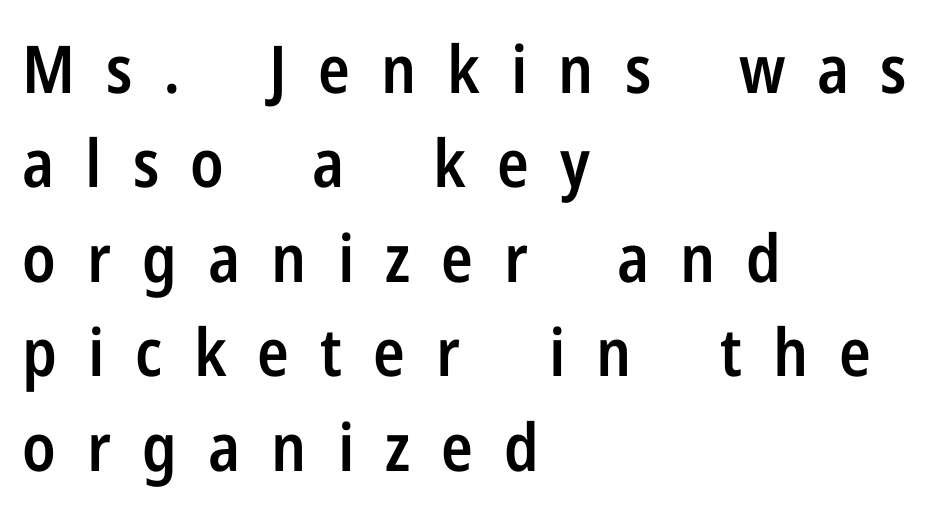
The image shows 66 px semibold, condensed sans-serif type, upright; set left-aligned, normal line spacing (1.43x), unusually wide letter spacing (+0.47 em), not underlined; low stroke contrast and a medium x-height.
